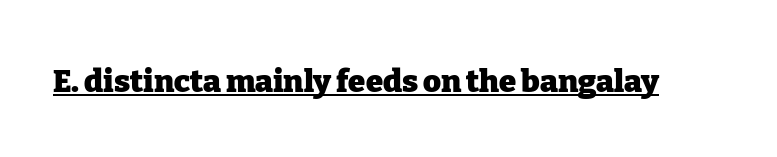
{"serif": "yes", "italic": "no", "bold": "yes", "weight": "heavy", "width": "normal", "stroke_contrast": "low", "x_height": "medium", "monospaced": "no", "underline": "yes", "letter_spacing": "normal", "letter_spacing_em": 0.0, "glyph_px": 31}
